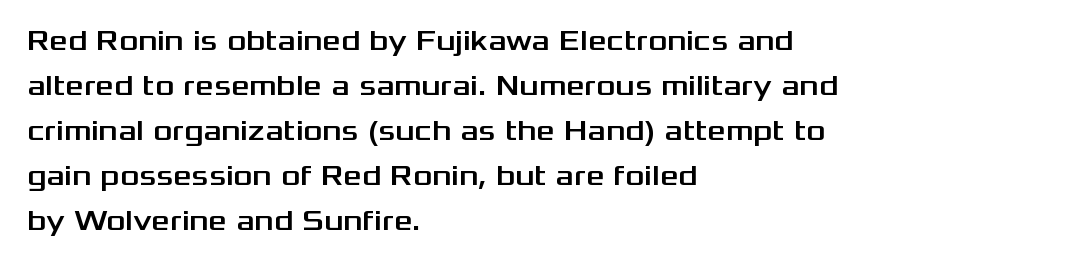
The image shows 29 px wide sans-serif type, upright; set left-aligned, normal line spacing (1.55x), normal letter spacing, not underlined; medium stroke contrast and a medium x-height.
